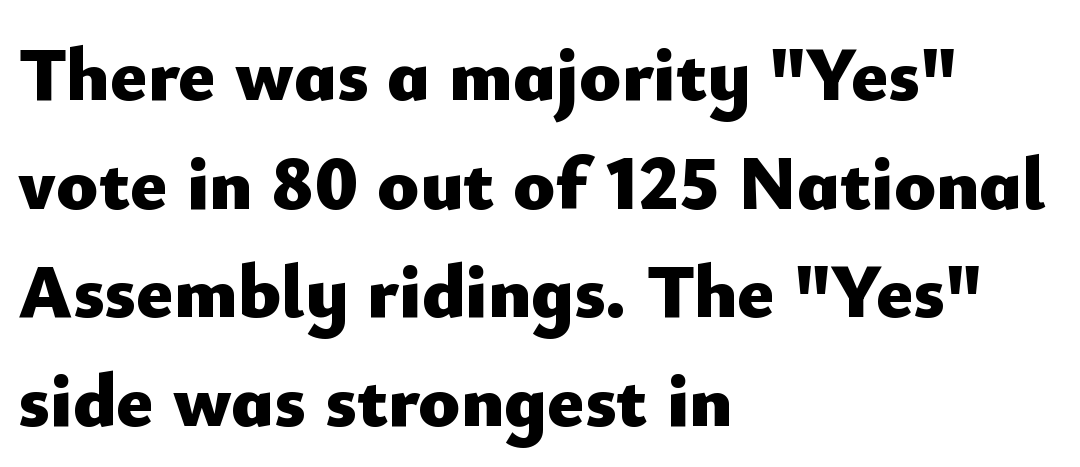
The lettering stays uniformly vertical, giving the passage a roman look. One-word summary of the alignment: left. Tracking here is standard; glyphs follow each other at the usual distance. Regular leading. Serif or sans? Sans — the stroke terminals are bare. Beneath every word, the page is bare.
